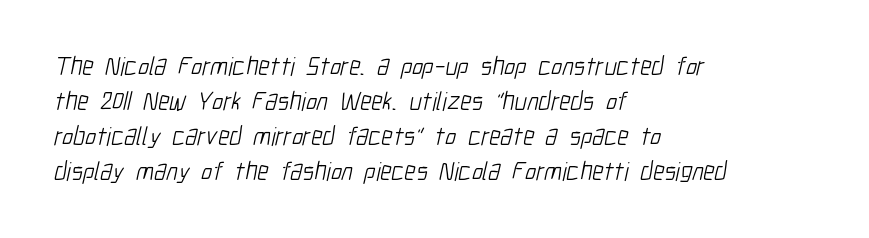
{"bold": "no", "underline": "no", "align": "left", "line_spacing": "normal", "line_spacing_ratio": 1.34, "letter_spacing": "normal", "letter_spacing_em": 0.0, "glyph_px": 26}
